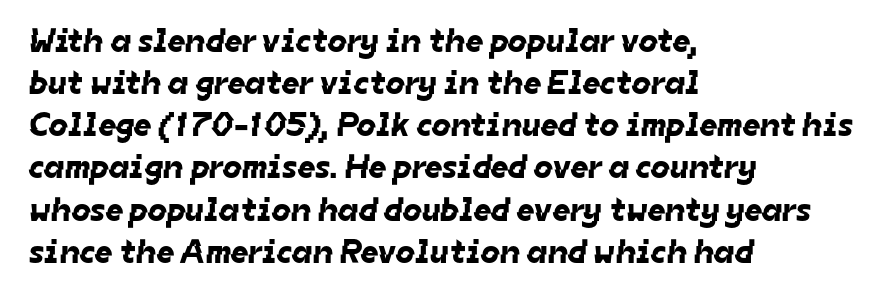
Quick note: underline off. The setting favours the left margin, as ordinary paragraphs usually do. Regarding serifs, this sample does without them. The type is set solid horizontally, with unmodified tracking. Each letter keeps its own natural width here, so spacing adapts to shape.
